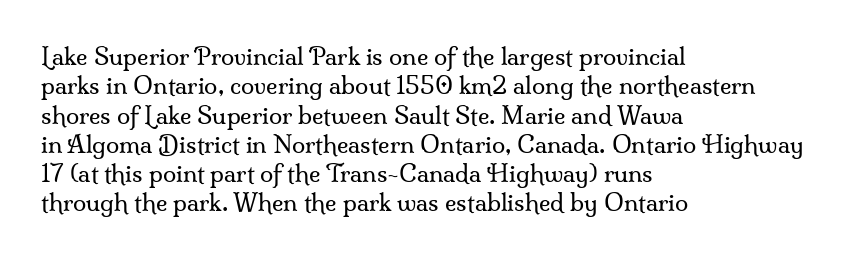
Q: Is the text bold? A: No.
Q: Is the text italic (slanted)? A: No, it is upright.
Q: Is the text underlined? A: No.
Q: How is the paragraph aligned? A: Left-aligned.
Q: Is the spacing between letters normal or unusually wide? A: Normal.
